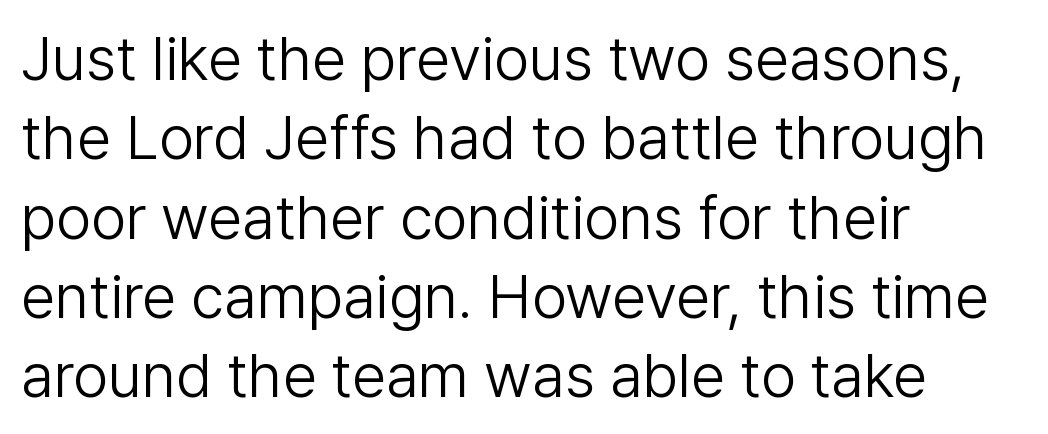
The image shows 62 px light sans-serif type, upright; set left-aligned, normal line spacing (1.28x), normal letter spacing, not underlined; low stroke contrast and a medium x-height.
